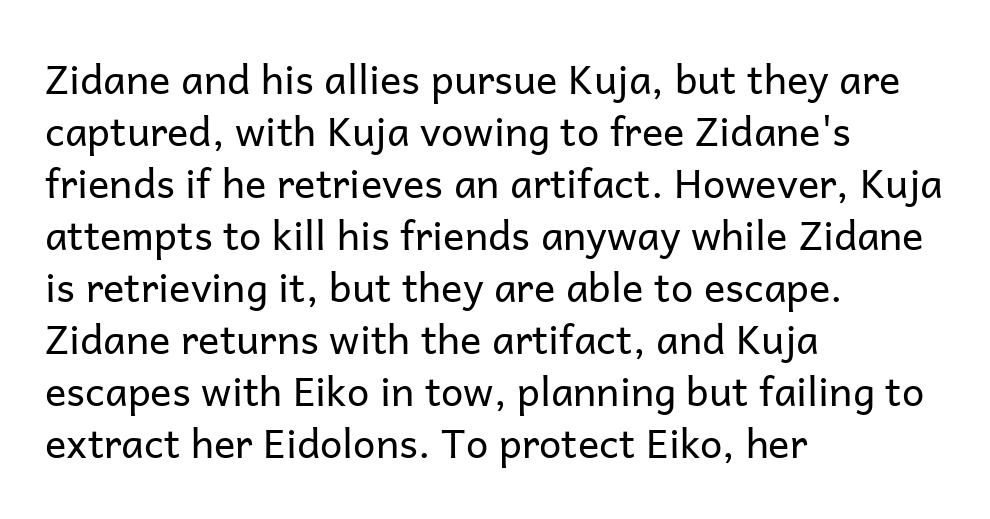
Q: Is the text bold? A: No.
Q: Is the text italic (slanted)? A: No, it is upright.
Q: Is the typeface a serif or a sans-serif typeface? A: Sans-serif.
Q: Is the text underlined? A: No.
Q: How is the paragraph aligned? A: Left-aligned.
Q: Is the spacing between letters normal or unusually wide? A: Normal.
Q: Is the spacing between lines tight, normal or loose? A: Normal.
Q: Width (condensed, normal, or wide)? A: Normal.
Q: Stroke contrast? A: Low.
Q: x-height? A: Medium.
Q: Monospaced? A: No.
